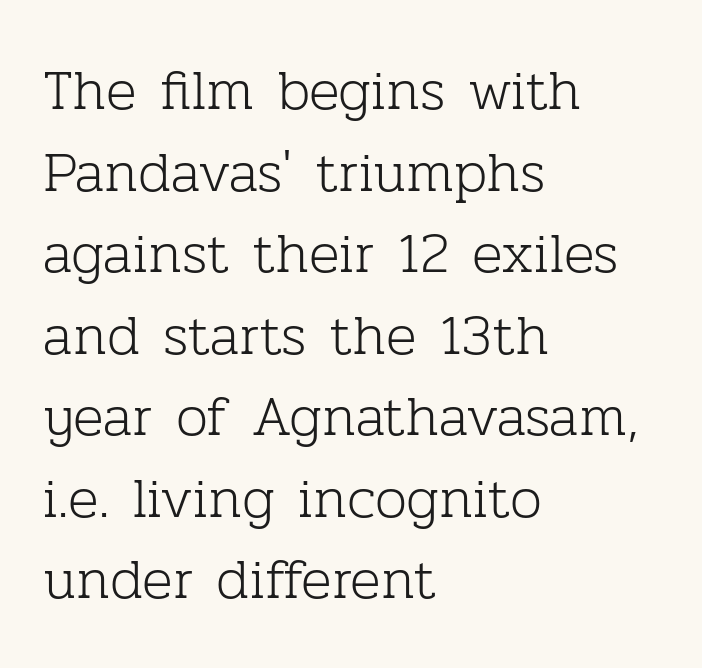
Q: Is the text bold? A: No.
Q: Is the text italic (slanted)? A: No, it is upright.
Q: Is the typeface a serif or a sans-serif typeface? A: Serif.
Q: Is the text underlined? A: No.
Q: How is the paragraph aligned? A: Left-aligned.
Q: Is the spacing between letters normal or unusually wide? A: Normal.
Q: Is the spacing between lines tight, normal or loose? A: Normal.
Q: Width (condensed, normal, or wide)? A: Normal.
Q: Stroke contrast? A: Low.
Q: x-height? A: Medium.
Q: Monospaced? A: No.
